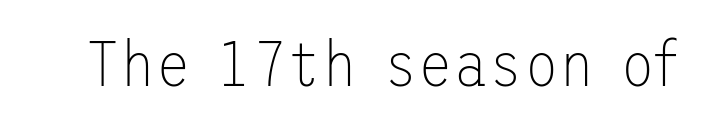
The image shows 64 px thin sans-serif type, upright; set normal letter spacing, not underlined; low stroke contrast and a medium x-height.
